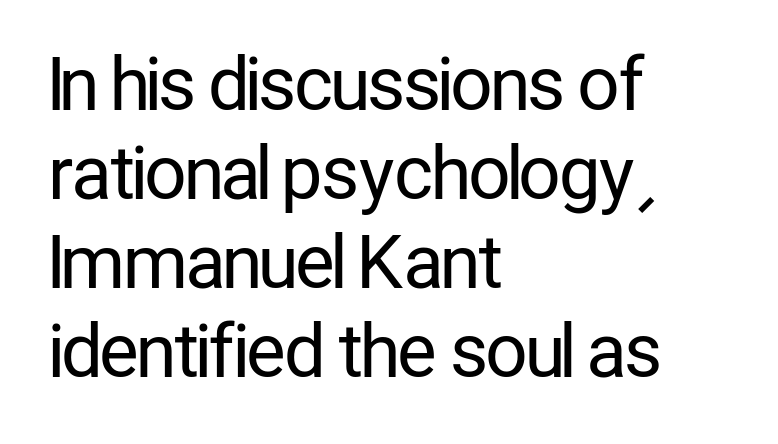
{"serif": "no", "italic": "no", "bold": "no", "weight": "regular", "width": "condensed", "stroke_contrast": "low", "x_height": "medium", "monospaced": "no", "underline": "no", "align": "left", "line_spacing_ratio": 1.22, "letter_spacing": "normal", "letter_spacing_em": 0.0, "glyph_px": 73}
